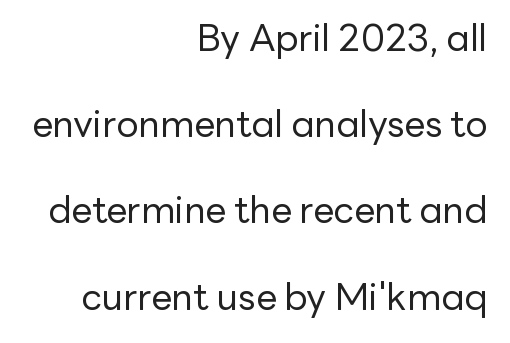
{"serif": "no", "italic": "no", "bold": "no", "weight": "regular", "width": "normal", "stroke_contrast": "low", "x_height": "medium", "monospaced": "no", "underline": "no", "align": "right", "line_spacing": "loose", "line_spacing_ratio": 2.33, "letter_spacing": "normal", "letter_spacing_em": 0.0, "glyph_px": 37}
